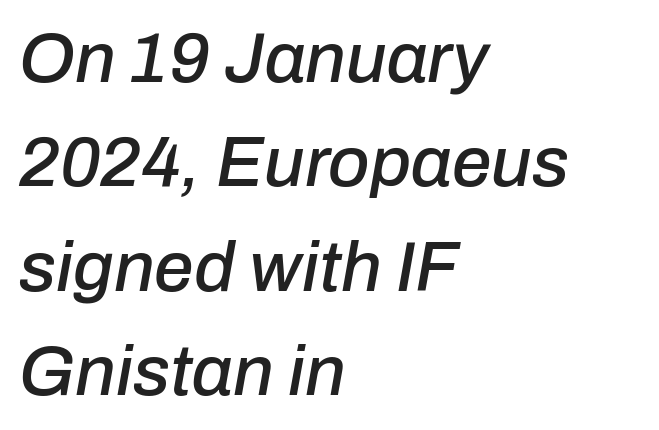
Whoever set this chose a conventional vertical rhythm. Varying glyph widths throughout — classic text-font behaviour. Short and long lines alike share a common starting point at left. The letterforms sit shoulder to shoulder at normal distance. Compared with ordinary roman type, these characters are visibly tilted.
